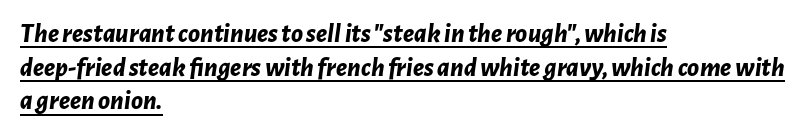
An italicized treatment has been applied to the whole sample. Thick stems and heavy bowls — unmistakably bold. Notice how a bar underscores the lettering throughout. No extra tracking has been applied to these lines. A normal amount of white space separates one row of letters from the next.
